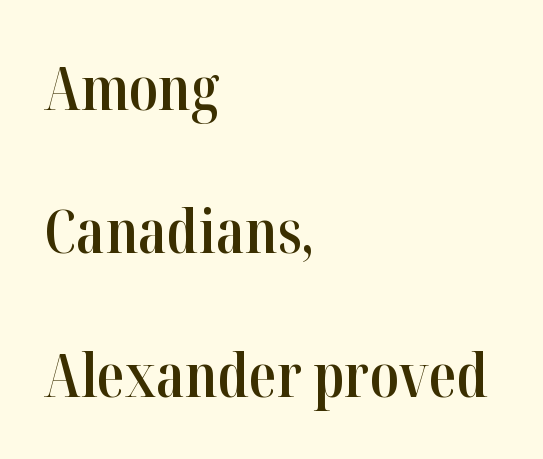
Q: Is the text bold? A: Semi-bold.
Q: Is the text italic (slanted)? A: No, it is upright.
Q: Is the typeface a serif or a sans-serif typeface? A: Serif.
Q: Is the text underlined? A: No.
Q: How is the paragraph aligned? A: Left-aligned.
Q: Is the spacing between letters normal or unusually wide? A: Normal.
Q: Is the spacing between lines tight, normal or loose? A: Loose.
Q: Width (condensed, normal, or wide)? A: Condensed.
Q: Stroke contrast? A: High.
Q: x-height? A: Medium.
Q: Monospaced? A: No.
